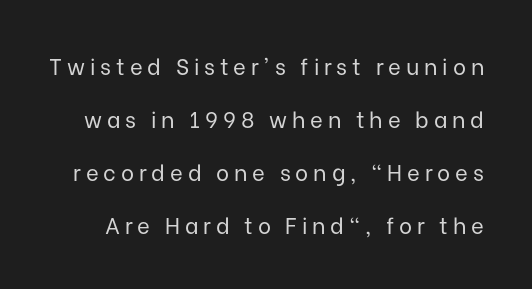
The image shows 22 px text type, upright; set loose line spacing (2.41x), unusually wide letter spacing (+0.22 em), not underlined.
